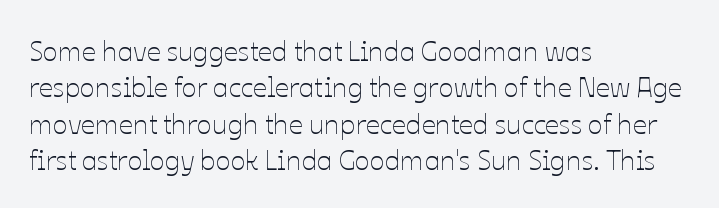
Caption: face not bold, strokes unweighted. What's the leading like? Ordinary, nothing unusual. Anything drawn beneath the words? Only blank space. Short note: letters normally spaced. The face used here is proportionally spaced, like ordinary book or web type. The paragraph shown leans on its left margin.
